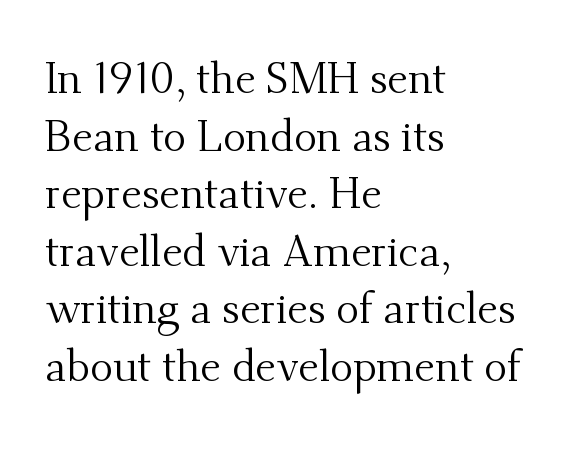
{"serif": "yes", "italic": "no", "bold": "no", "weight": "regular", "width": "normal", "stroke_contrast": "medium", "x_height": "small", "monospaced": "no", "underline": "no", "align": "left", "line_spacing": "normal", "line_spacing_ratio": 1.34, "letter_spacing": "normal", "letter_spacing_em": 0.0, "glyph_px": 43}
